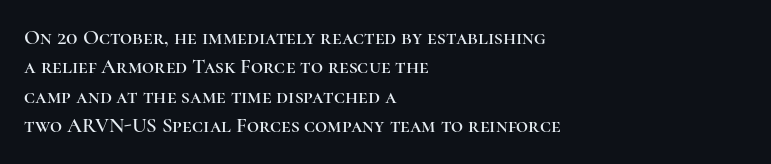
If you drew a ruler down the left edge, every line would touch it. The foot of each line stays bare and open. What's the leading like? Ordinary, nothing unusual. The axis of the letterforms is exactly vertical. Observe the ordinary spacing: letters are neighbours, not strangers.
